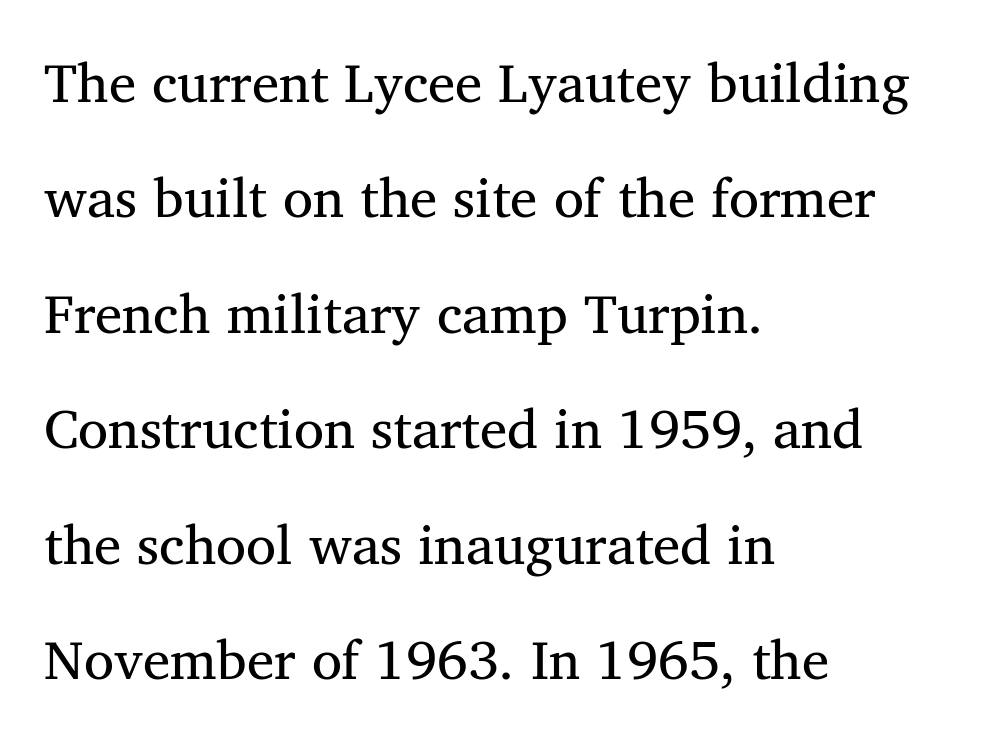
{"serif": "yes", "italic": "no", "width": "normal", "stroke_contrast": "medium", "x_height": "medium", "monospaced": "no", "underline": "no", "align": "left", "line_spacing": "loose", "line_spacing_ratio": 2.1, "letter_spacing": "normal", "letter_spacing_em": 0.0, "glyph_px": 55}
